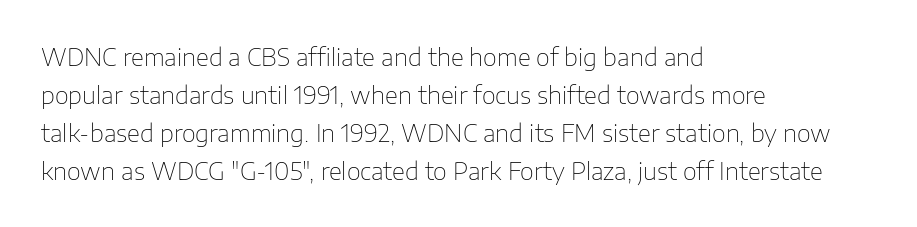
Caption: standard tracking, unaltered. How would I describe the line gaps? Plain and ordinary. Notice how the stems are strictly vertical — no italics here. The typeface has the unassuming heft of standard copy or less. The lines are quadded left.
